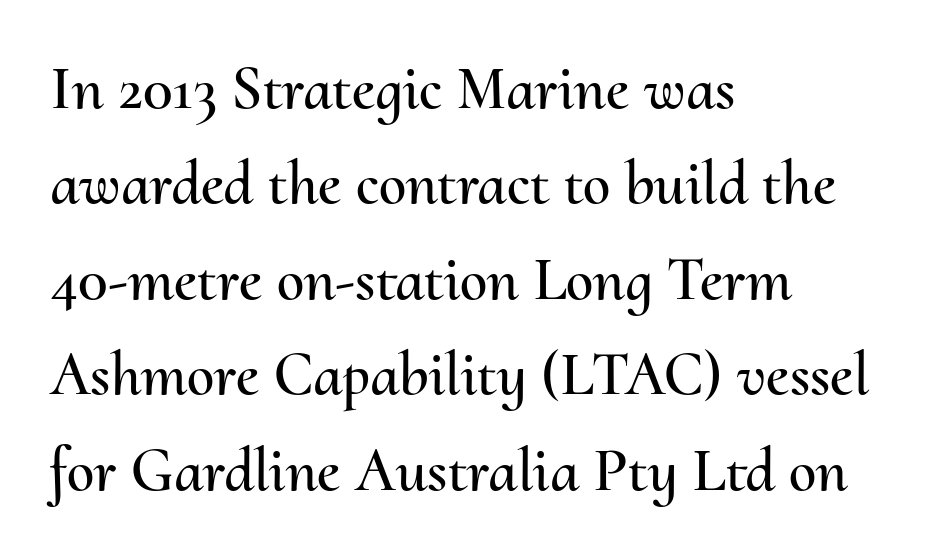
The image shows 62 px text type, upright; set left-aligned, normal line spacing (1.54x), normal letter spacing, not underlined; medium stroke contrast and a small x-height.
